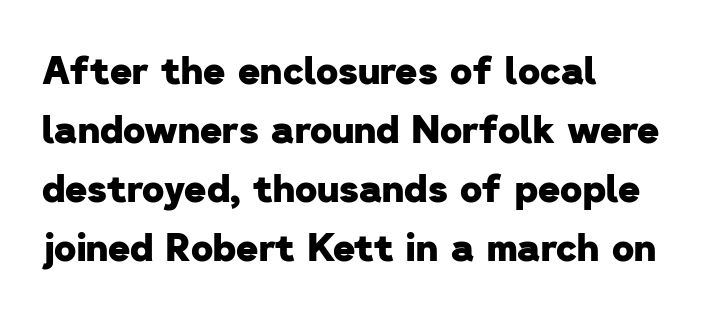
{"serif": "no", "bold": "yes", "weight": "heavy", "width": "normal", "stroke_contrast": "low", "x_height": "medium", "monospaced": "no", "underline": "no", "align": "left", "line_spacing": "normal", "line_spacing_ratio": 1.55, "letter_spacing": "normal", "letter_spacing_em": 0.0, "glyph_px": 38}
